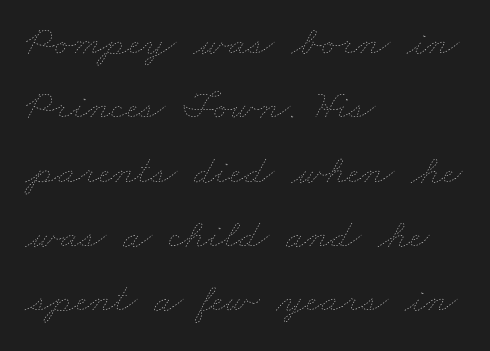
Q: Is the text bold? A: No.
Q: Is the text underlined? A: No.
Q: How is the paragraph aligned? A: Left-aligned.
Q: Is the spacing between letters normal or unusually wide? A: Normal.
Q: Is the spacing between lines tight, normal or loose? A: Normal.
Q: Width (condensed, normal, or wide)? A: Wide.
Q: Stroke contrast? A: Low.
Q: x-height? A: Small.
Q: Monospaced? A: No.
